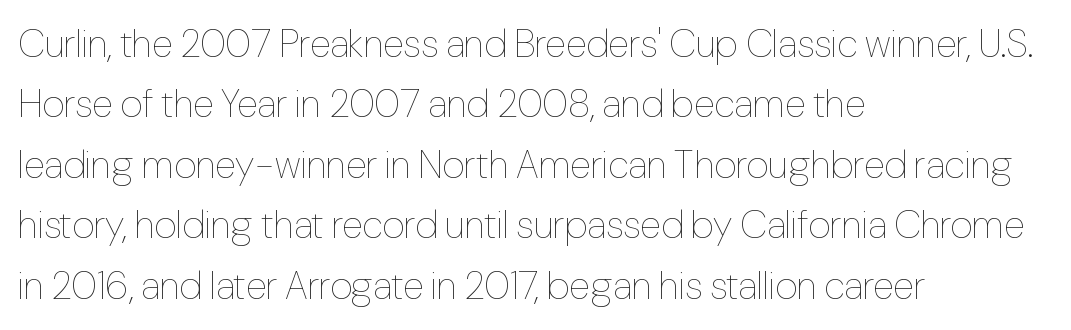
The image shows 39 px thin, condensed type, upright; set left-aligned, normal line spacing (1.55x), normal letter spacing, not underlined; low stroke contrast and a medium x-height.
